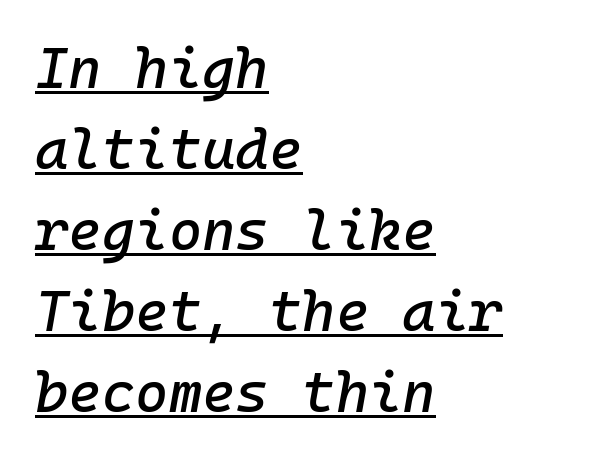
The typesetter has applied underlining to the passage shown. Regular leading. Every character here occupies the same horizontal width, giving the sample a typewriter-like rhythm. You can tell it's italic because the verticals aren't actually vertical. This sample uses plain, unmodified letter spacing.
